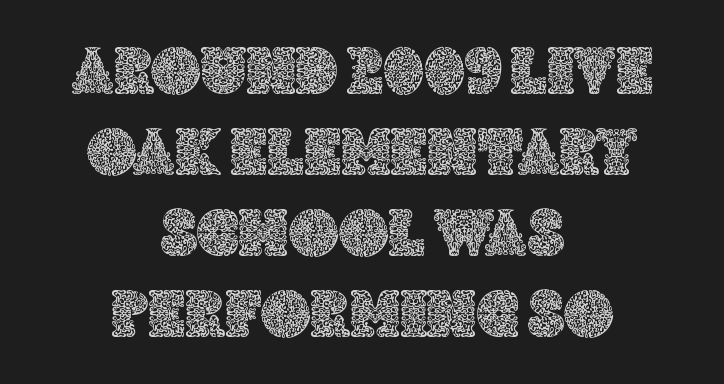
Q: Is the text italic (slanted)? A: No, it is upright.
Q: Is the text underlined? A: No.
Q: How is the paragraph aligned? A: Centered.
Q: Is the spacing between letters normal or unusually wide? A: Normal.
Q: Width (condensed, normal, or wide)? A: Normal.
Q: x-height? A: Large.
Q: Monospaced? A: No.
